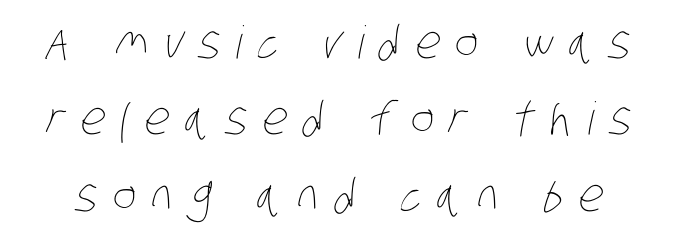
The image shows 45 px thin, condensed type; set normal line spacing (1.7x), unusually wide letter spacing (+0.34 em), not underlined; low stroke contrast and a large x-height.
